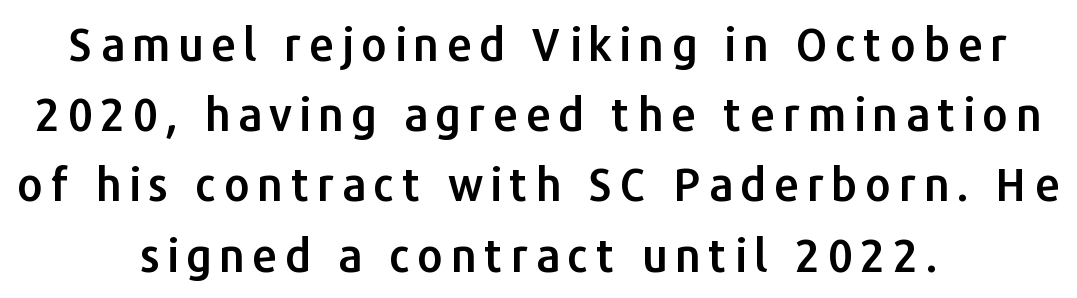
The lettering stays uniformly vertical, giving the passage a roman look. These lines are composed in type without serifs. Note the varied advance widths — an 'i' is clearly narrower than an 'm'. A student would call this center alignment; a typographer would say set centered.
